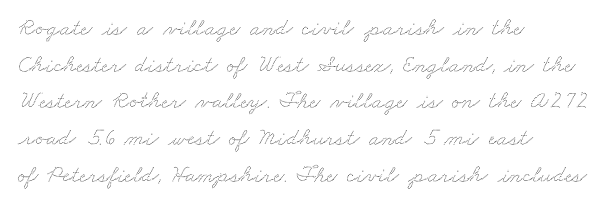
Q: Is the text underlined? A: No.
Q: How is the paragraph aligned? A: Left-aligned.
Q: Is the spacing between letters normal or unusually wide? A: Normal.
Q: Is the spacing between lines tight, normal or loose? A: Normal.
